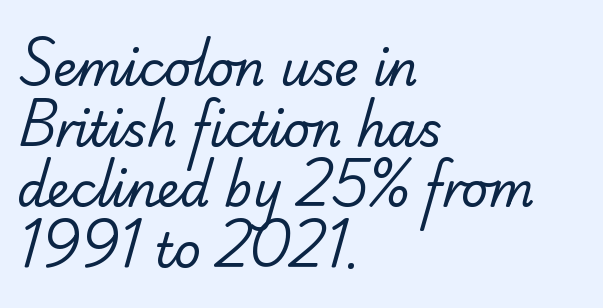
Q: Is the text bold? A: No.
Q: Is the typeface a serif or a sans-serif typeface? A: Sans-serif.
Q: Is the text underlined? A: No.
Q: How is the paragraph aligned? A: Left-aligned.
Q: Is the spacing between letters normal or unusually wide? A: Normal.
Q: Is the spacing between lines tight, normal or loose? A: Normal.
Q: Width (condensed, normal, or wide)? A: Normal.
Q: Stroke contrast? A: Low.
Q: x-height? A: Small.
Q: Monospaced? A: No.
